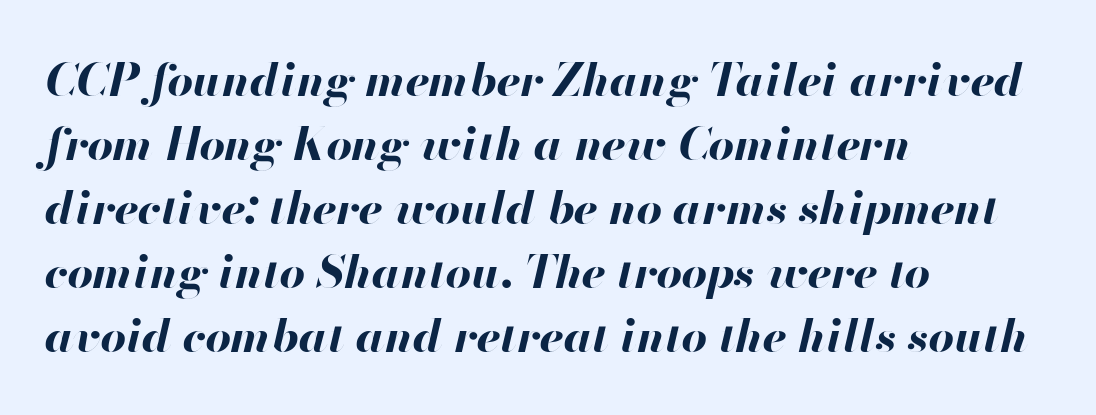
Q: Is the text bold? A: Yes.
Q: Is the text italic (slanted)? A: Yes, it leans right by about 13 degrees.
Q: Is the text underlined? A: No.
Q: How is the paragraph aligned? A: Left-aligned.
Q: Is the spacing between letters normal or unusually wide? A: Normal.
Q: Is the spacing between lines tight, normal or loose? A: Normal.
Q: Width (condensed, normal, or wide)? A: Normal.
Q: Stroke contrast? A: High.
Q: x-height? A: Small.
Q: Monospaced? A: No.
